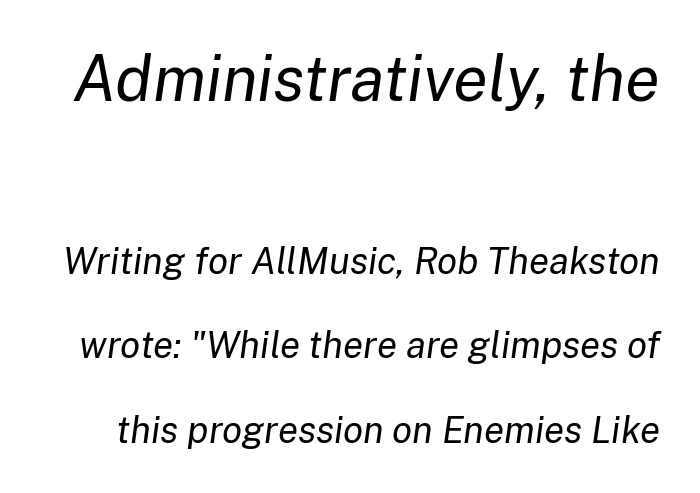
The image shows 64 px regular-weight type, italic (leaning right); set loose line spacing (2.29x), normal letter spacing, not underlined; the first (top) block is 1.73x larger; low stroke contrast and a medium x-height.
